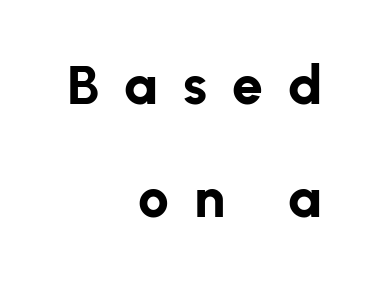
The image shows 55 px bold sans-serif type, upright; set right-aligned, loose line spacing (2.05x), unusually wide letter spacing (+0.45 em), not underlined; low stroke contrast and a medium x-height.
